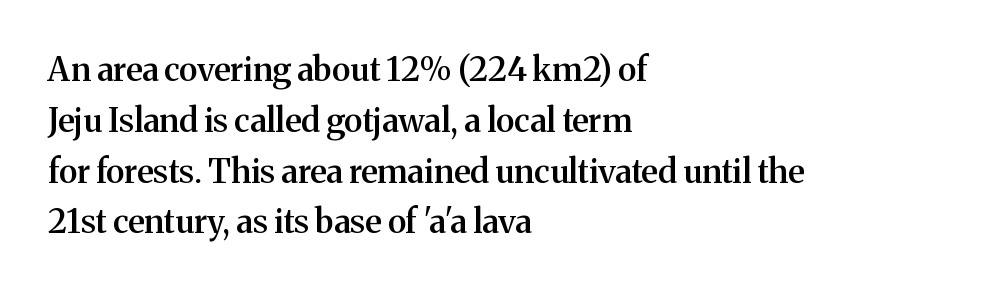
The image shows 33 px semibold serif type, upright; set left-aligned, normal line spacing (1.54x), normal letter spacing, not underlined; medium stroke contrast and a medium x-height.
